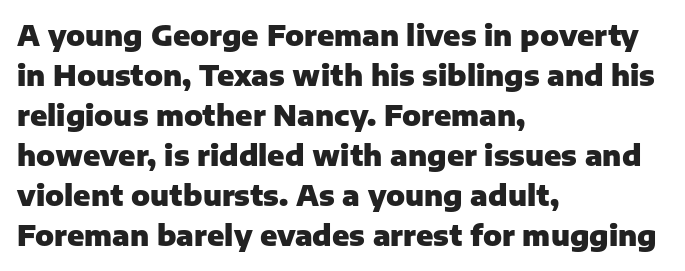
The image shows 28 px heavy sans-serif type, upright; set left-aligned, normal line spacing (1.43x), normal letter spacing, not underlined; low stroke contrast and a medium x-height.
